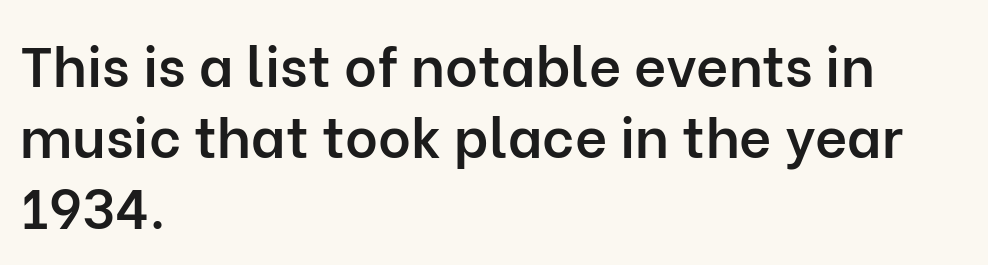
{"serif": "no", "italic": "no", "bold": "semi", "weight": "semibold", "width": "normal", "stroke_contrast": "low", "x_height": "medium", "monospaced": "no", "underline": "no", "align": "left", "line_spacing": "normal", "line_spacing_ratio": 1.27, "letter_spacing": "normal", "letter_spacing_em": 0.0, "glyph_px": 56}
